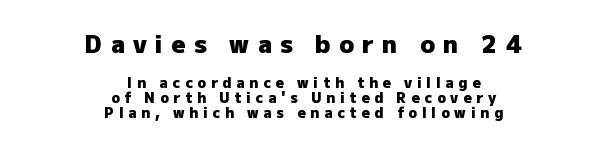
{"italic": "no", "bold": "yes", "underline": "no", "align": "center", "line_spacing": "tight", "line_spacing_ratio": 1.1, "letter_spacing": "wide", "letter_spacing_em": 0.35, "larger_block": "first", "size_ratio": 1.71, "glyph_px": 24}
